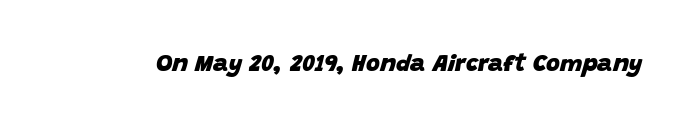
The zone under the glyphs is completely vacant. The font is running at its bold setting. Standard letterfit; no display-style spreading of the glyphs. Rendered with sloped, italic letterforms.
